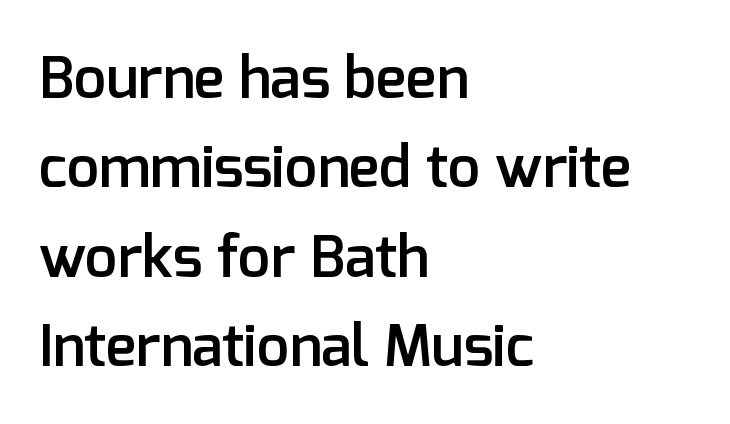
{"serif": "no", "italic": "no", "bold": "semi", "weight": "semibold", "width": "normal", "stroke_contrast": "low", "x_height": "medium", "monospaced": "no", "underline": "no", "align": "left", "line_spacing": "normal", "line_spacing_ratio": 1.54, "letter_spacing": "normal", "letter_spacing_em": 0.0, "glyph_px": 58}
